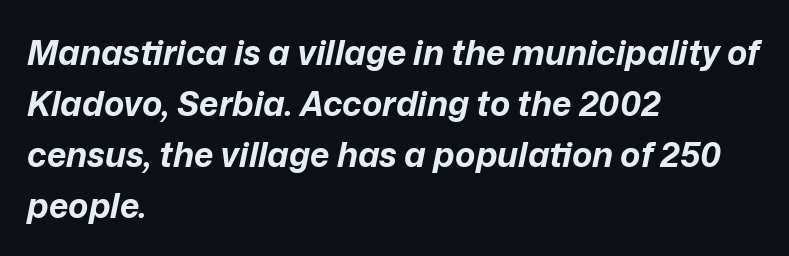
The face used here is proportionally spaced, like ordinary book or web type. Every letter is thick-stroked: bold, no question. Slant detected: the letters are inclined. Casual observation: everything's shoved over to the left. The space beneath each line is pristine and unruled. Standard letterfit; no display-style spreading of the glyphs.
